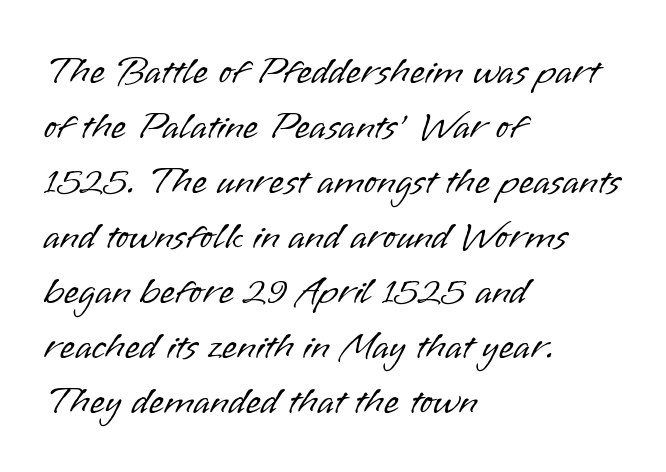
{"serif": "no", "bold": "no", "weight": "light", "width": "normal", "stroke_contrast": "low", "x_height": "small", "monospaced": "no", "underline": "no", "align": "left", "line_spacing": "normal", "line_spacing_ratio": 1.41, "letter_spacing": "normal", "letter_spacing_em": 0.0, "glyph_px": 39}
